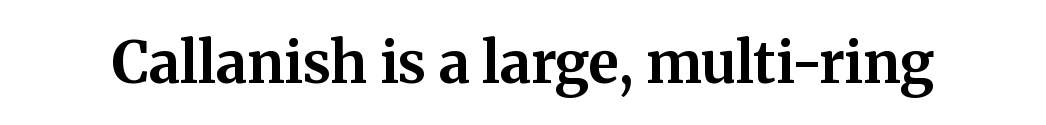
Q: Is the text bold? A: Yes.
Q: Is the text italic (slanted)? A: No, it is upright.
Q: Is the typeface a serif or a sans-serif typeface? A: Serif.
Q: Is the text underlined? A: No.
Q: Is the spacing between letters normal or unusually wide? A: Normal.
Q: Width (condensed, normal, or wide)? A: Normal.
Q: Stroke contrast? A: Medium.
Q: x-height? A: Medium.
Q: Monospaced? A: No.
